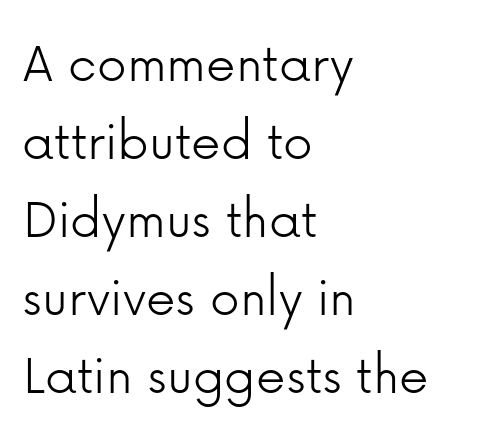
Q: Is the text bold? A: No.
Q: Is the text italic (slanted)? A: No, it is upright.
Q: Is the typeface a serif or a sans-serif typeface? A: Sans-serif.
Q: Is the text underlined? A: No.
Q: How is the paragraph aligned? A: Left-aligned.
Q: Is the spacing between letters normal or unusually wide? A: Normal.
Q: Is the spacing between lines tight, normal or loose? A: Normal.
Q: Width (condensed, normal, or wide)? A: Normal.
Q: Stroke contrast? A: Low.
Q: x-height? A: Medium.
Q: Monospaced? A: No.
